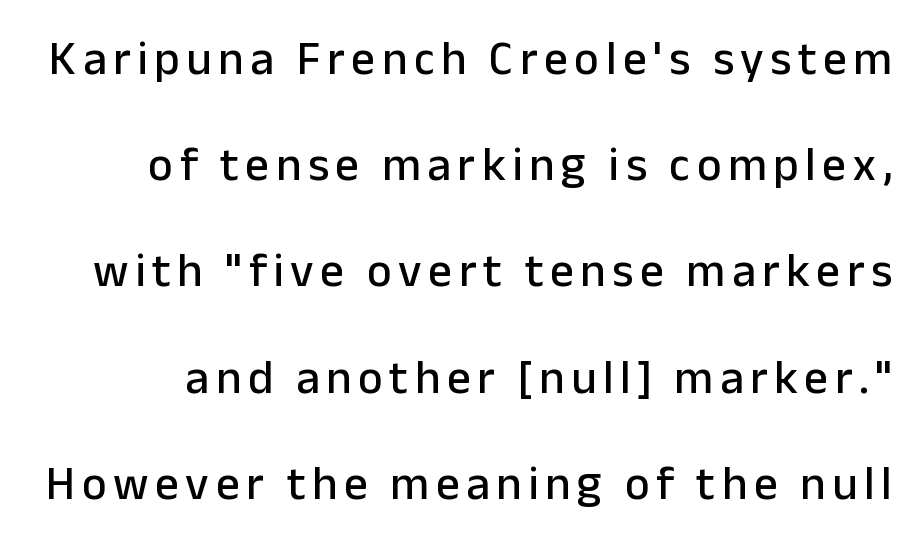
The image shows 47 px sans-serif type, upright; set loose line spacing (2.26x), not underlined; low stroke contrast and a medium x-height.
